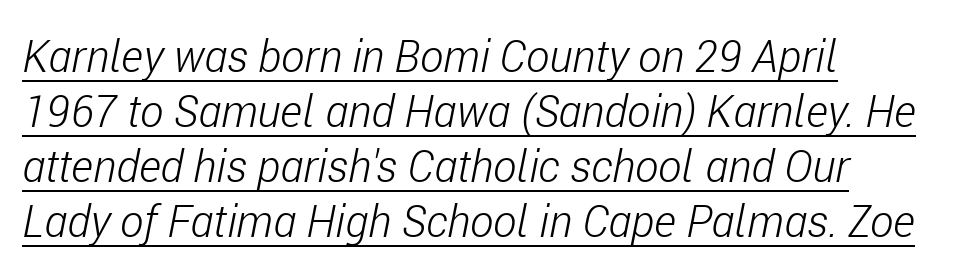
Q: Is the text bold? A: No.
Q: Is the text italic (slanted)? A: Yes, it leans right by about 11 degrees.
Q: Is the text underlined? A: Yes.
Q: How is the paragraph aligned? A: Left-aligned.
Q: Is the spacing between letters normal or unusually wide? A: Normal.
Q: Is the spacing between lines tight, normal or loose? A: Normal.
Q: Width (condensed, normal, or wide)? A: Condensed.
Q: Stroke contrast? A: Low.
Q: x-height? A: Medium.
Q: Monospaced? A: No.
